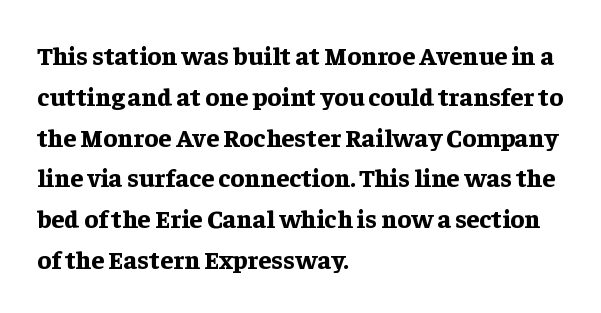
The image shows 26 px bold type, upright; set left-aligned, normal line spacing (1.57x), normal letter spacing, not underlined.
